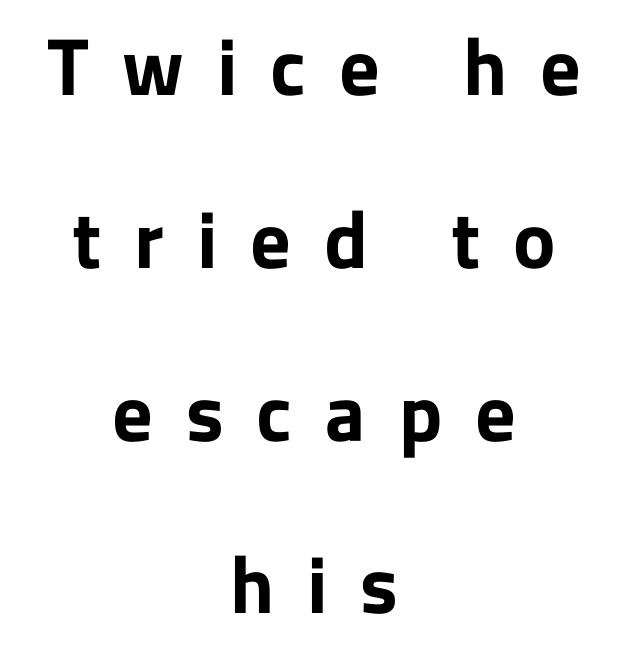
The paragraph has two soft edges and a firm central axis. You could not count columns in this text — the font is proportionally spaced. This sample uses an upright cut, with every glyph sitting square on the baseline. The designer dialed line spacing up above the default.
